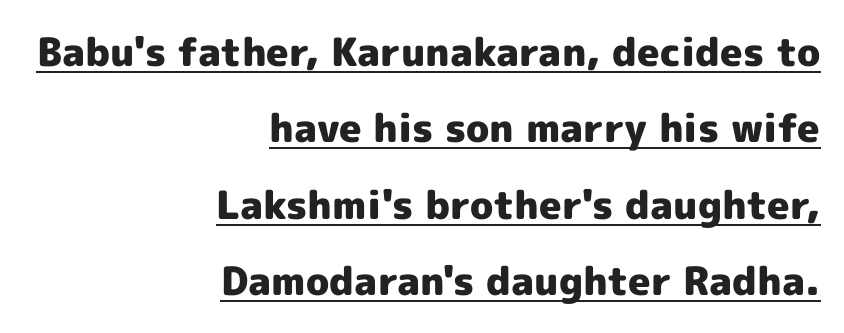
{"serif": "no", "italic": "no", "bold": "yes", "weight": "heavy", "width": "normal", "x_height": "medium", "monospaced": "no", "underline": "yes", "align": "right", "line_spacing": "loose", "line_spacing_ratio": 1.96, "letter_spacing": "normal", "letter_spacing_em": 0.0, "glyph_px": 39}
